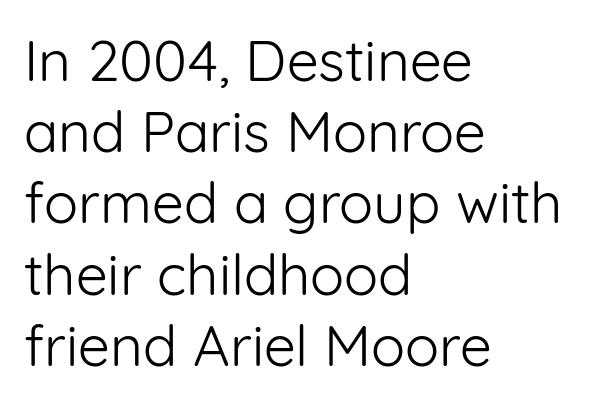
The image shows 57 px light sans-serif type, upright; set left-aligned, normal line spacing (1.25x), normal letter spacing, not underlined; low stroke contrast and a medium x-height.
